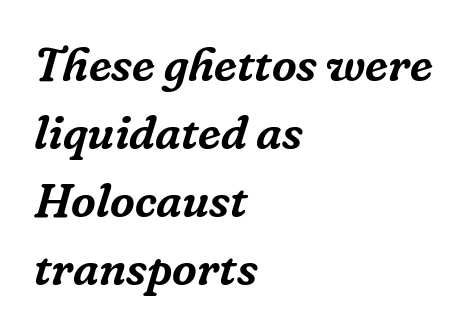
{"serif": "yes", "italic": "yes", "lean": "right", "slant_degrees": 16, "width": "normal", "stroke_contrast": "low", "x_height": "medium", "monospaced": "no", "underline": "no", "align": "left", "line_spacing": "normal", "line_spacing_ratio": 1.42, "letter_spacing": "normal", "letter_spacing_em": 0.0, "glyph_px": 48}
